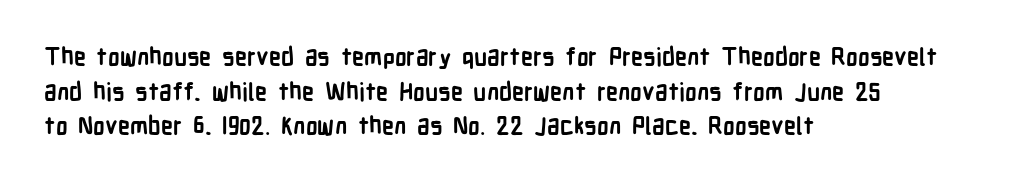
Q: Is the text bold? A: Yes.
Q: Is the text italic (slanted)? A: No, it is upright.
Q: Is the text underlined? A: No.
Q: How is the paragraph aligned? A: Left-aligned.
Q: Is the spacing between letters normal or unusually wide? A: Normal.
Q: Is the spacing between lines tight, normal or loose? A: Normal.
